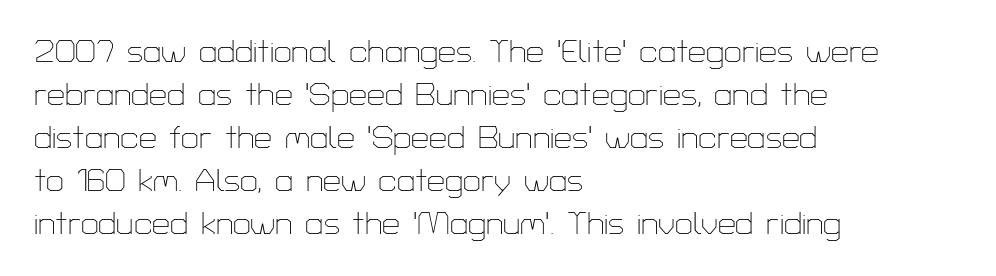
Q: Is the text bold? A: No.
Q: Is the text italic (slanted)? A: No, it is upright.
Q: Is the typeface a serif or a sans-serif typeface? A: Sans-serif.
Q: Is the text underlined? A: No.
Q: How is the paragraph aligned? A: Left-aligned.
Q: Is the spacing between letters normal or unusually wide? A: Normal.
Q: Is the spacing between lines tight, normal or loose? A: Normal.
Q: Width (condensed, normal, or wide)? A: Normal.
Q: Stroke contrast? A: Low.
Q: x-height? A: Medium.
Q: Monospaced? A: No.
